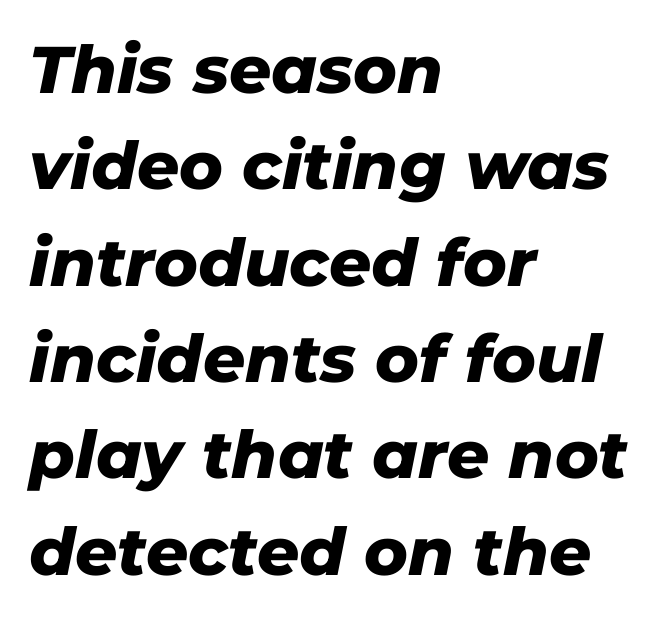
Q: Is the text bold? A: Yes.
Q: Is the text italic (slanted)? A: Yes, it leans right by about 11 degrees.
Q: Is the text underlined? A: No.
Q: How is the paragraph aligned? A: Left-aligned.
Q: Is the spacing between letters normal or unusually wide? A: Normal.
Q: Is the spacing between lines tight, normal or loose? A: Normal.
Q: Width (condensed, normal, or wide)? A: Normal.
Q: Stroke contrast? A: Low.
Q: x-height? A: Medium.
Q: Monospaced? A: No.
